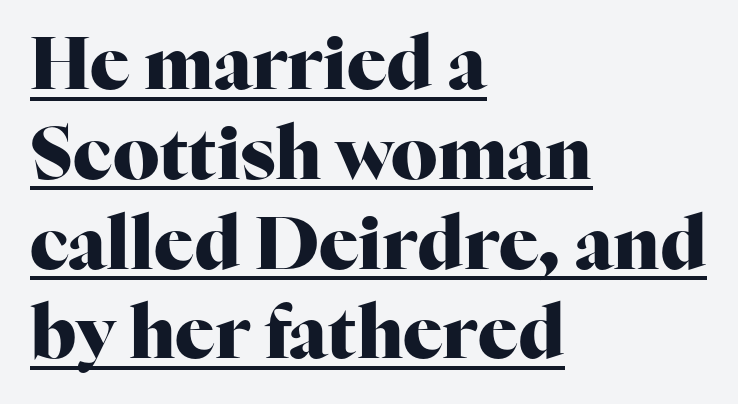
Q: Is the text bold? A: Yes.
Q: Is the text italic (slanted)? A: No, it is upright.
Q: Is the typeface a serif or a sans-serif typeface? A: Serif.
Q: Is the text underlined? A: Yes.
Q: How is the paragraph aligned? A: Left-aligned.
Q: Is the spacing between letters normal or unusually wide? A: Normal.
Q: Width (condensed, normal, or wide)? A: Normal.
Q: Stroke contrast? A: High.
Q: x-height? A: Medium.
Q: Monospaced? A: No.
